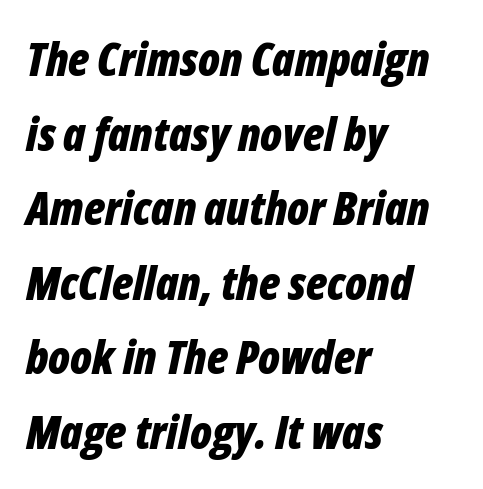
Q: Is the text bold? A: Yes.
Q: Is the text italic (slanted)? A: Yes, it leans right by about 12 degrees.
Q: Is the text underlined? A: No.
Q: How is the paragraph aligned? A: Left-aligned.
Q: Is the spacing between letters normal or unusually wide? A: Normal.
Q: Is the spacing between lines tight, normal or loose? A: Normal.
Q: Width (condensed, normal, or wide)? A: Condensed.
Q: Stroke contrast? A: Low.
Q: x-height? A: Medium.
Q: Monospaced? A: No.
